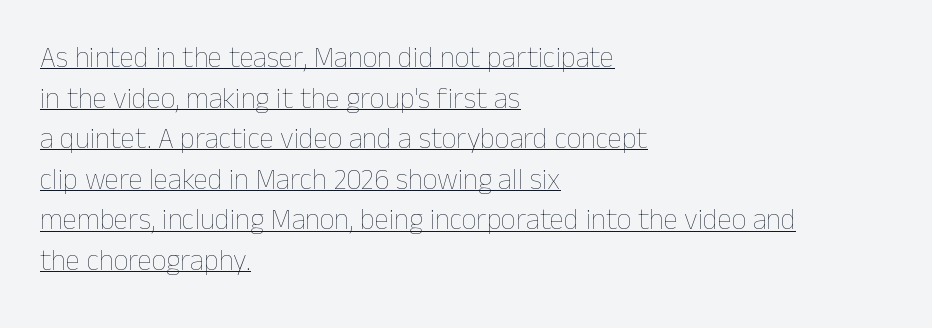
{"italic": "no", "bold": "no", "weight": "thin", "width": "normal", "stroke_contrast": "low", "x_height": "medium", "monospaced": "no", "underline": "yes", "align": "left", "line_spacing": "normal", "line_spacing_ratio": 1.4, "letter_spacing": "normal", "letter_spacing_em": 0.0, "glyph_px": 29}
